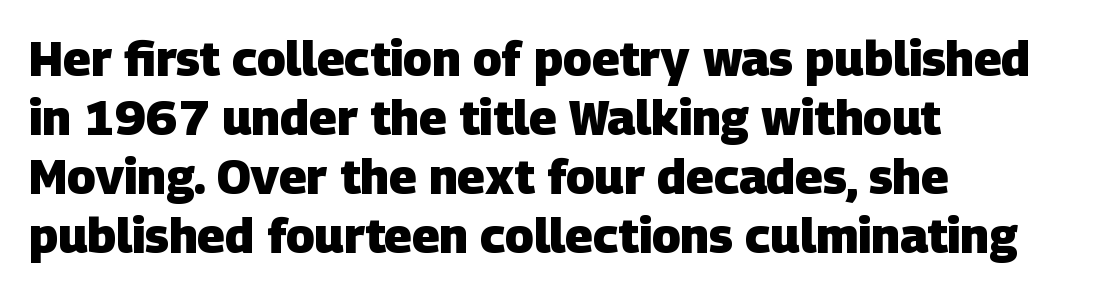
The letters sit at their default tracking, neither squeezed nor spread. The space directly below the letters is spotless. Serif or sans? Sans — the stroke terminals are bare. Teacher's note: observe the even left margin — that is flush-left alignment. Pretty heavy lettering here — definitely bold. A typesetter would call this proportional, since set widths differ per character.
